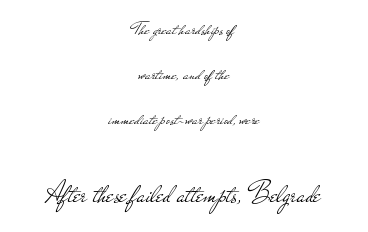
Default kerning and tracking; the words read as compact shapes. Note: smaller setting up top, larger setting below. Do the characters align in a grid? No, the font is proportional. In CSS terms this would be text-align: center. Bold? No — there's no thickening of the strokes.
